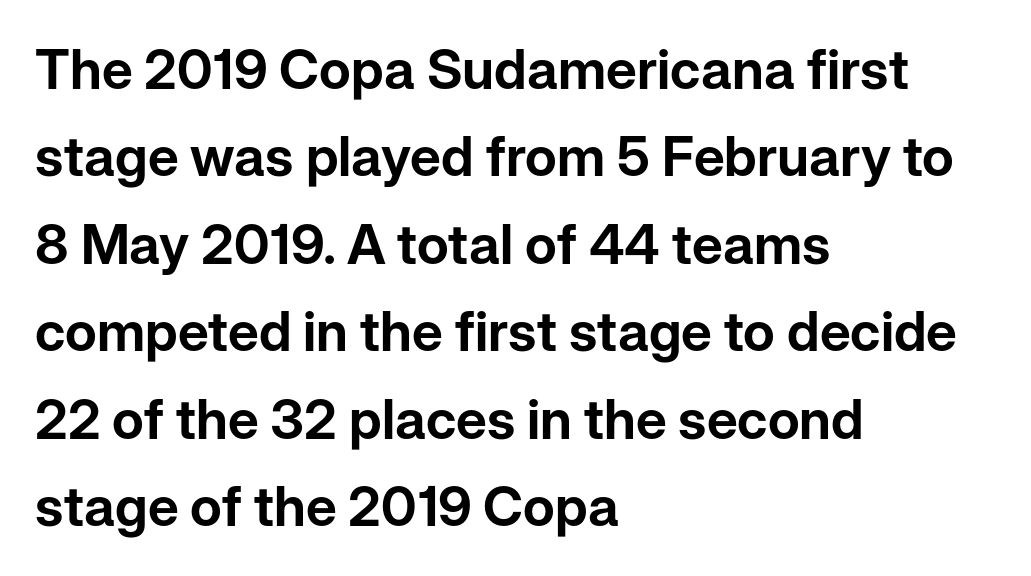
{"serif": "no", "italic": "no", "width": "normal", "stroke_contrast": "low", "x_height": "medium", "monospaced": "no", "underline": "no", "align": "left", "line_spacing": "normal", "line_spacing_ratio": 1.59, "letter_spacing": "normal", "letter_spacing_em": 0.0, "glyph_px": 55}
